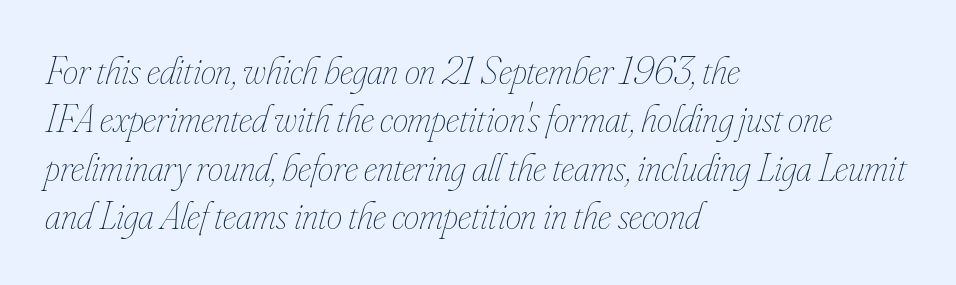
Characters follow at the spacing the type designer built in. Each line starts at the same left margin while the right side varies. Summary of weight: not heavy and not bold. A clean baseline with only descenders dipping below it.
